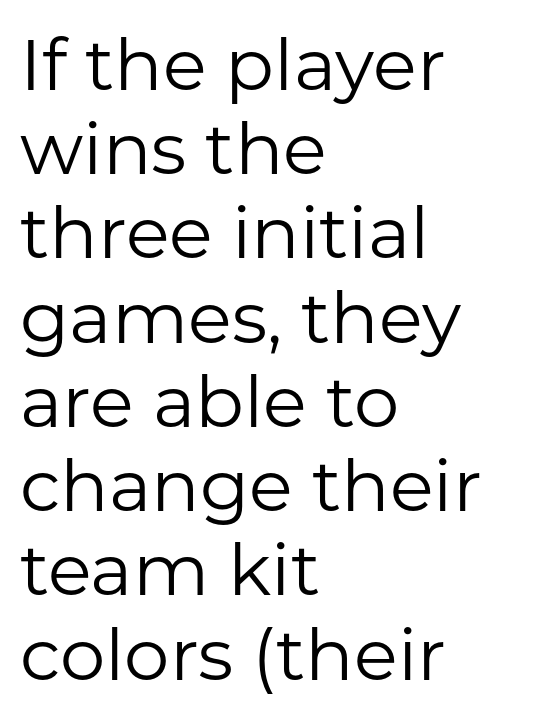
{"serif": "no", "italic": "no", "bold": "no", "weight": "regular", "width": "normal", "stroke_contrast": "low", "x_height": "medium", "monospaced": "no", "underline": "no", "align": "left", "line_spacing_ratio": 1.17, "letter_spacing": "normal", "letter_spacing_em": 0.0, "glyph_px": 72}
